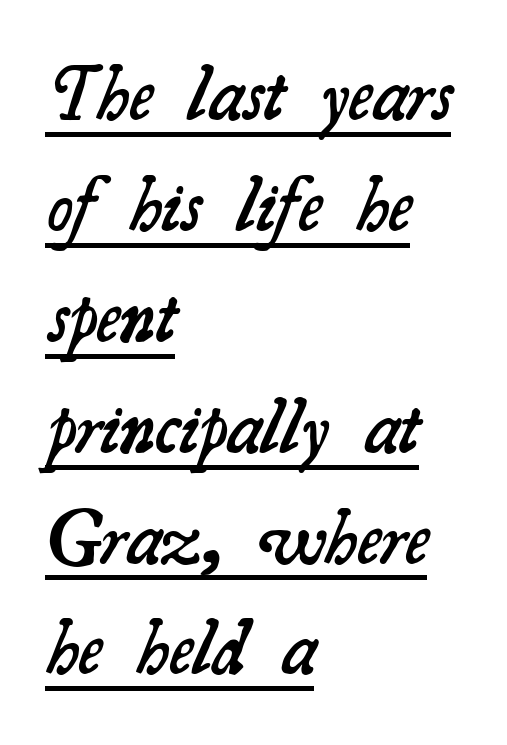
Visually the block forms a straight wall on the left and a jagged coastline on the right. Proportional: the letters do not fall into vertical columns. These lines keep a tight, regular rhythm from letter to letter. The rendering uses a semibold face; strokes are thickened but not to full bold. Baseline-to-baseline distance is the conventional proportion of letter height. Letterform terminals end in serifs throughout the passage.
